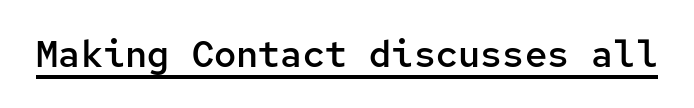
Q: Is the text bold? A: Semi-bold.
Q: Is the text italic (slanted)? A: No, it is upright.
Q: Is the typeface a serif or a sans-serif typeface? A: Sans-serif.
Q: Is the text underlined? A: Yes.
Q: Is the spacing between letters normal or unusually wide? A: Normal.
Q: Width (condensed, normal, or wide)? A: Normal.
Q: Stroke contrast? A: Low.
Q: x-height? A: Medium.
Q: Monospaced? A: Yes.
